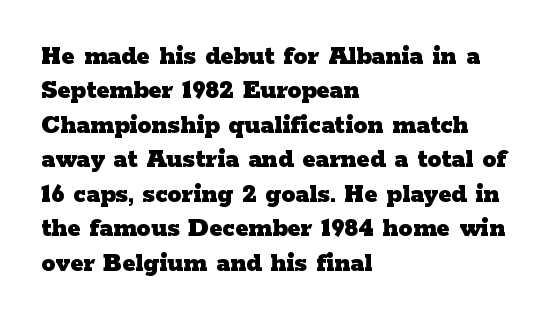
Designer's note — italics off, roman on. On the weight axis this lands at bold, roughly 700. Casual observation: everything's shoved over to the left. Only glyphs here, with clear space below each row. Look at the tracking — it's just the regular setting, nothing added.
